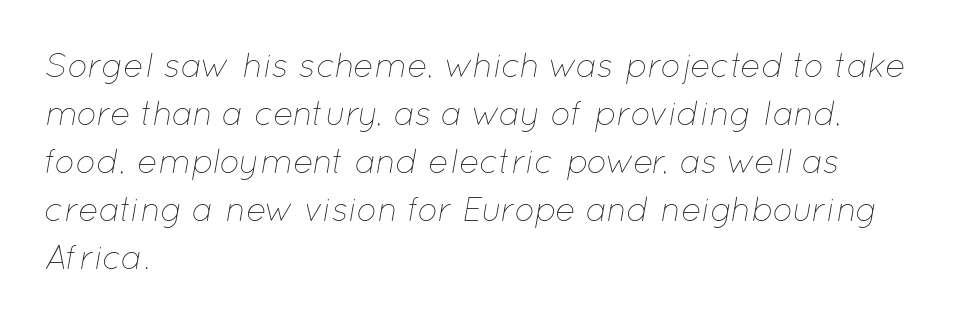
Q: Is the text bold? A: No.
Q: Is the text italic (slanted)? A: Yes, it leans right by about 12 degrees.
Q: Is the text underlined? A: No.
Q: How is the paragraph aligned? A: Left-aligned.
Q: Is the spacing between letters normal or unusually wide? A: Normal.
Q: Is the spacing between lines tight, normal or loose? A: Normal.
Q: Width (condensed, normal, or wide)? A: Normal.
Q: Stroke contrast? A: Low.
Q: x-height? A: Medium.
Q: Monospaced? A: No.
